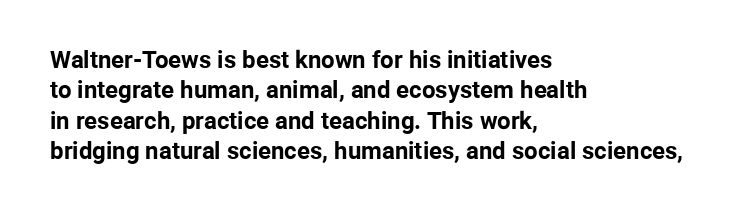
{"italic": "no", "bold": "yes", "underline": "no", "align": "left", "line_spacing": "normal", "line_spacing_ratio": 1.27, "letter_spacing": "normal", "letter_spacing_em": 0.0, "glyph_px": 24}
